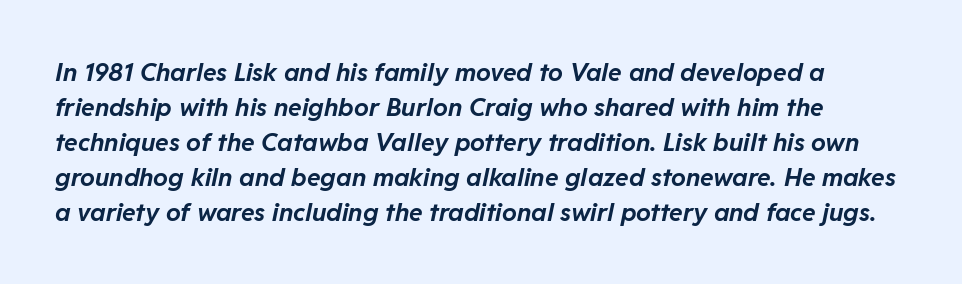
Leading: standard. This is oblique type, the kind used for emphasis or titles. The gaps between neighbouring characters are ordinary and unremarkable. Clear beneath every line of the passage. Heavy-handed strokes throughout: this text is bold.
